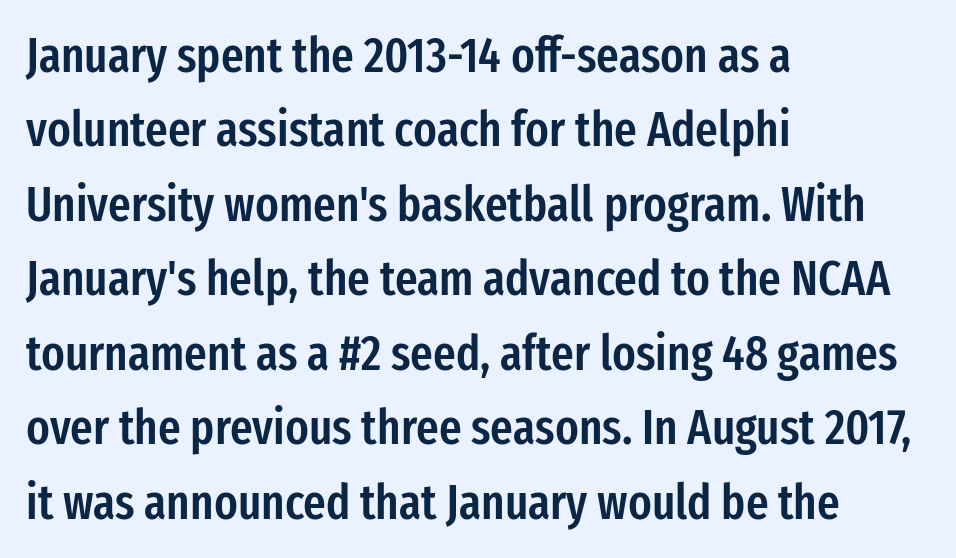
Nothing unusual about the tracking: characters are spaced as the font intends. Nothing sits at the stroke ends, so this counts as sans-serif. Unlike italic type, these characters show no tilt at all. Typeset ragged right — the left edge is the straight one.
